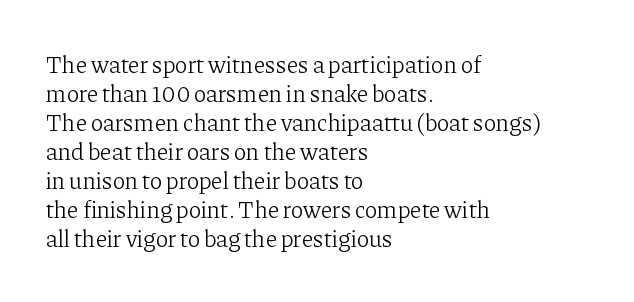
Q: Is the text bold? A: No.
Q: Is the text italic (slanted)? A: No, it is upright.
Q: Is the text underlined? A: No.
Q: How is the paragraph aligned? A: Left-aligned.
Q: Is the spacing between letters normal or unusually wide? A: Normal.
